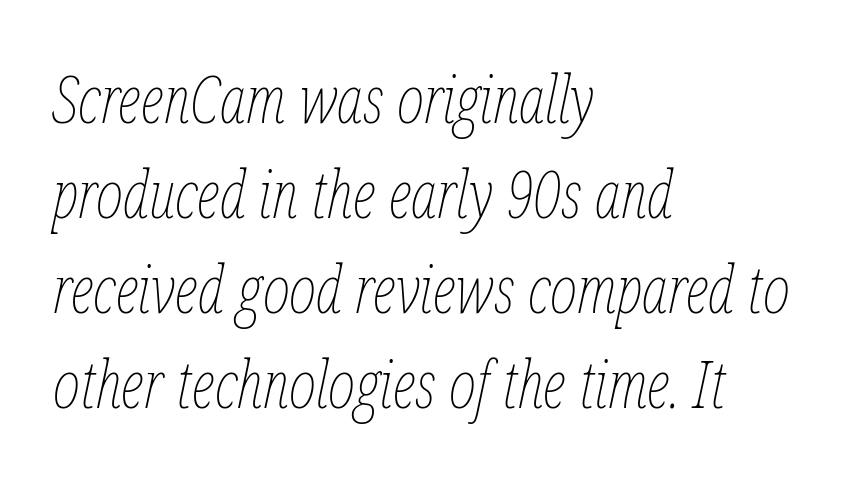
Q: Is the text bold? A: No.
Q: Is the text italic (slanted)? A: Yes, it leans right by about 12 degrees.
Q: Is the text underlined? A: No.
Q: How is the paragraph aligned? A: Left-aligned.
Q: Is the spacing between letters normal or unusually wide? A: Normal.
Q: Is the spacing between lines tight, normal or loose? A: Normal.
Q: Width (condensed, normal, or wide)? A: Condensed.
Q: Stroke contrast? A: Low.
Q: x-height? A: Medium.
Q: Monospaced? A: No.
